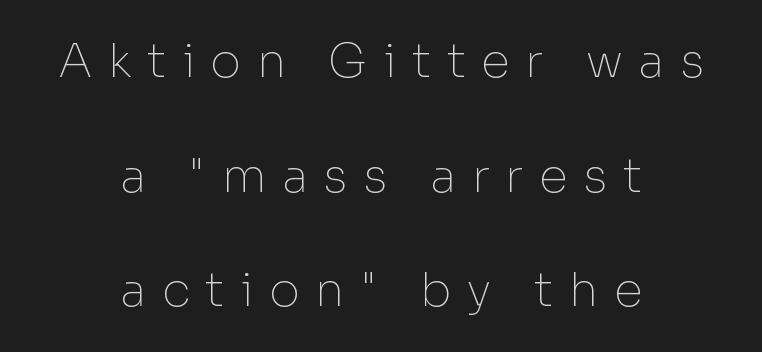
{"serif": "no", "italic": "no", "bold": "no", "weight": "thin", "width": "normal", "stroke_contrast": "low", "x_height": "medium", "monospaced": "no", "underline": "no", "align": "center", "line_spacing": "loose", "line_spacing_ratio": 2.44, "letter_spacing": "wide", "letter_spacing_em": 0.33, "glyph_px": 47}
